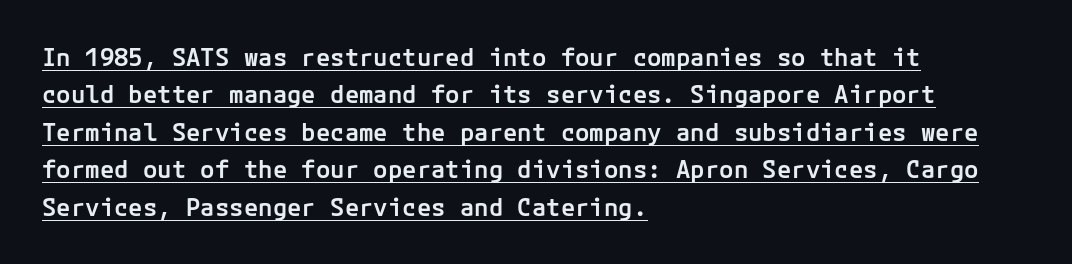
Q: Is the text bold? A: Semi-bold.
Q: Is the text italic (slanted)? A: No, it is upright.
Q: Is the text underlined? A: Yes.
Q: How is the paragraph aligned? A: Left-aligned.
Q: Is the spacing between letters normal or unusually wide? A: Normal.
Q: Is the spacing between lines tight, normal or loose? A: Normal.
